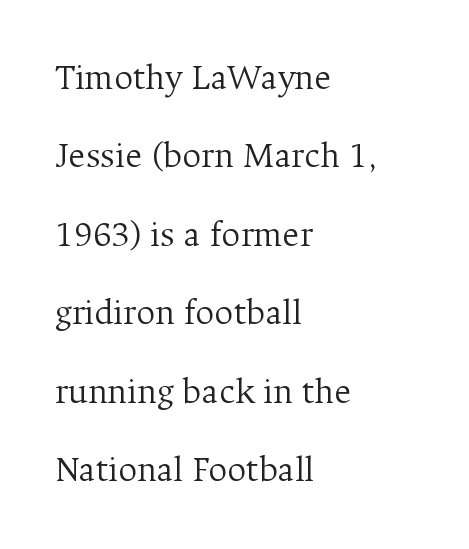
On a weight scale, this lands at 450 or below. The letterforms sit shoulder to shoulder at normal distance. These lines were composed using upright roman letters. The face used here is proportionally spaced, like ordinary book or web type.
